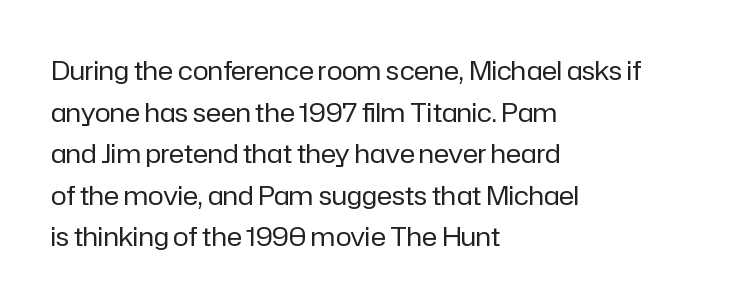
The image shows 26 px text type, upright; set left-aligned, normal line spacing (1.6x), normal letter spacing, not underlined.
